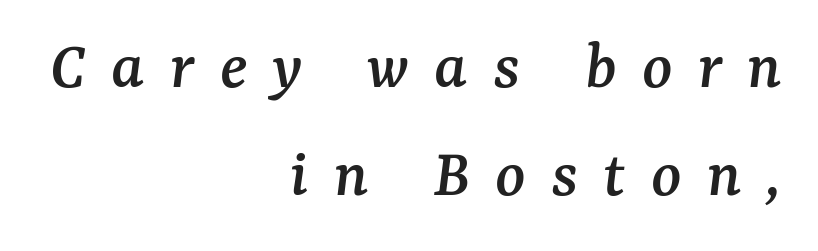
The image shows 70 px serif type, italic (leaning right); set right-aligned, normal line spacing (1.54x), unusually wide letter spacing (+0.36 em), not underlined; medium stroke contrast and a medium x-height.
